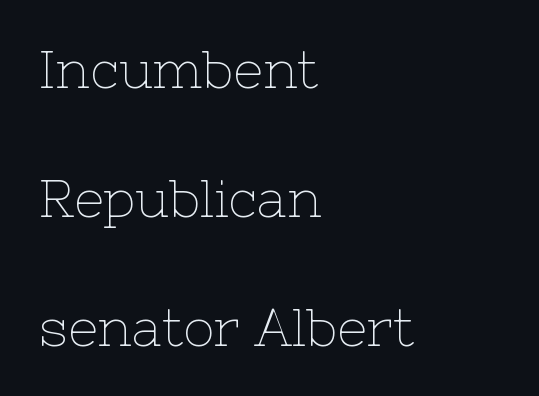
{"serif": "yes", "italic": "no", "bold": "no", "weight": "thin", "width": "normal", "stroke_contrast": "low", "x_height": "medium", "monospaced": "no", "underline": "no", "align": "left", "line_spacing": "loose", "line_spacing_ratio": 2.48, "letter_spacing": "normal", "letter_spacing_em": 0.0, "glyph_px": 52}
